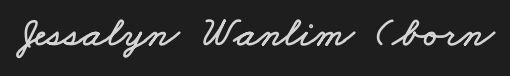
Q: Is the text underlined? A: No.
Q: Is the spacing between letters normal or unusually wide? A: Normal.
Q: Width (condensed, normal, or wide)? A: Wide.
Q: Stroke contrast? A: Low.
Q: x-height? A: Small.
Q: Monospaced? A: No.
